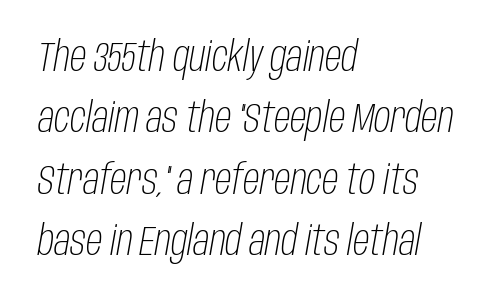
Q: Is the text bold? A: No.
Q: Is the text italic (slanted)? A: Yes, it leans right by about 10 degrees.
Q: Is the text underlined? A: No.
Q: How is the paragraph aligned? A: Left-aligned.
Q: Is the spacing between letters normal or unusually wide? A: Normal.
Q: Is the spacing between lines tight, normal or loose? A: Normal.
Q: Width (condensed, normal, or wide)? A: Condensed.
Q: Stroke contrast? A: Low.
Q: x-height? A: Large.
Q: Monospaced? A: No.
